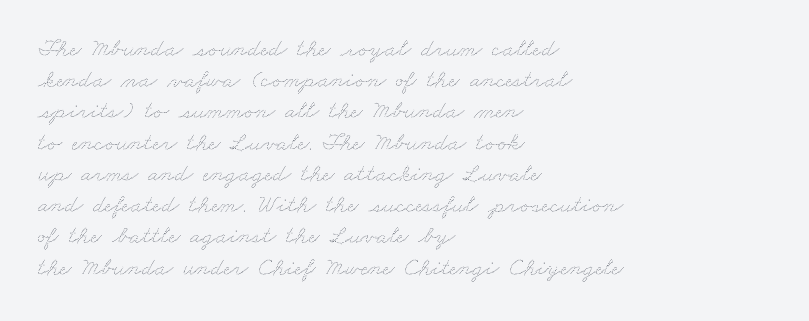
The passage shown is not bold in any degree. Rule under the text: the space is simply empty. Rows of type keep a routine distance in the vertical direction. Short note: letters normally spaced. The lines are quadded left.
